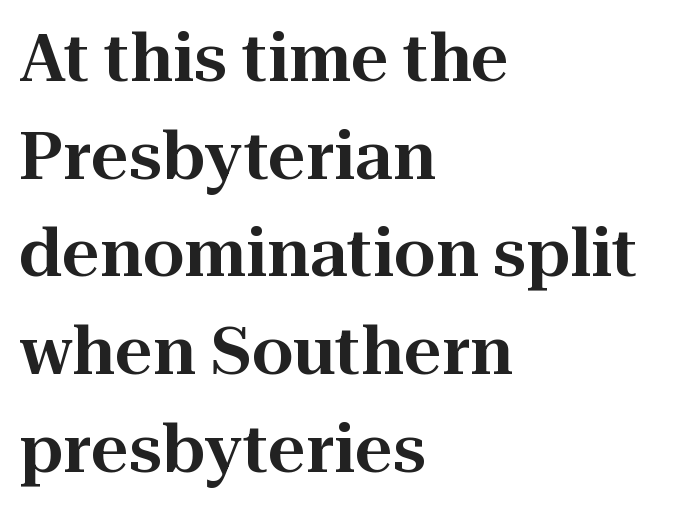
The image shows 66 px serif type, upright; set left-aligned, normal line spacing (1.48x), normal letter spacing, not underlined; high stroke contrast and a medium x-height.
